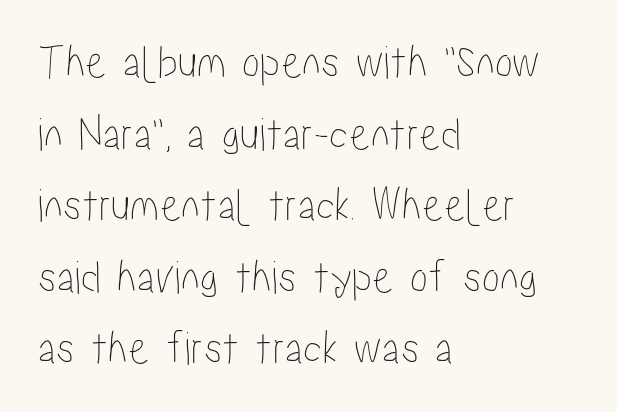
The image shows 48 px condensed type, upright; set left-aligned, normal line spacing (1.49x), normal letter spacing, not underlined; low stroke contrast and a medium x-height.
